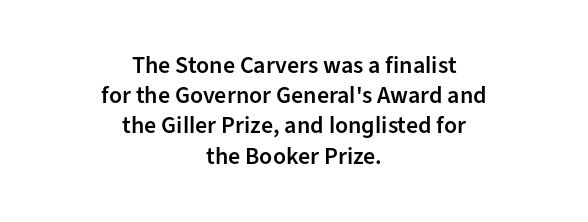
Q: Is the text bold? A: Semi-bold.
Q: Is the text italic (slanted)? A: No, it is upright.
Q: Is the text underlined? A: No.
Q: How is the paragraph aligned? A: Centered.
Q: Is the spacing between letters normal or unusually wide? A: Normal.
Q: Is the spacing between lines tight, normal or loose? A: Normal.
